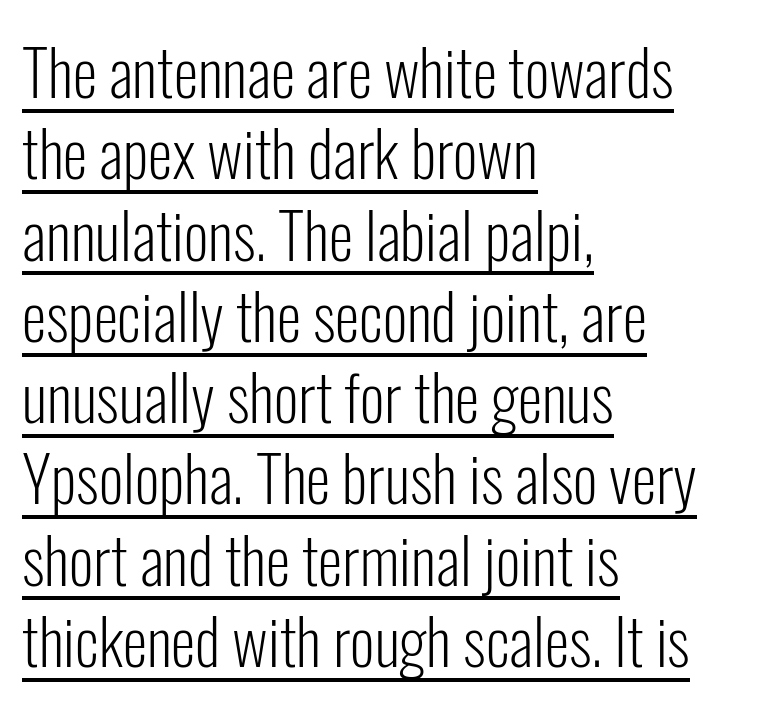
Q: Is the text bold? A: No.
Q: Is the text italic (slanted)? A: No, it is upright.
Q: Is the typeface a serif or a sans-serif typeface? A: Sans-serif.
Q: Is the text underlined? A: Yes.
Q: How is the paragraph aligned? A: Left-aligned.
Q: Is the spacing between letters normal or unusually wide? A: Normal.
Q: Is the spacing between lines tight, normal or loose? A: Normal.
Q: Width (condensed, normal, or wide)? A: Condensed.
Q: Stroke contrast? A: Low.
Q: x-height? A: Medium.
Q: Monospaced? A: No.
